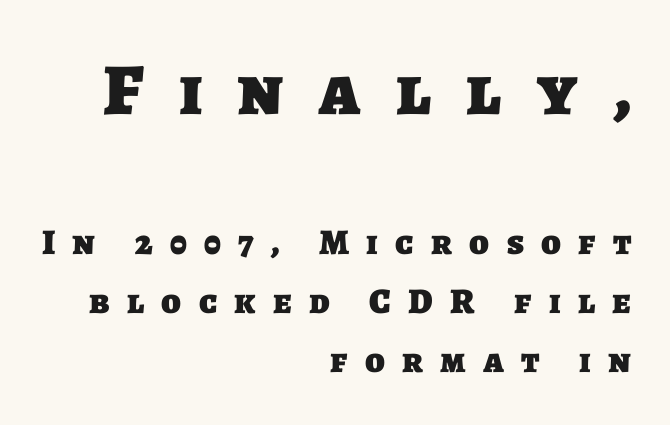
The words here are not underlined. Look at the bottom of the vertical strokes: they stop flat, with no serifs. In CSS terms this would be text-align: right. What's the leading like? Ordinary, nothing unusual. The tracking jumps out immediately: characters are airy and widely separated. A dark, heavy texture on the line: the type is bold.
